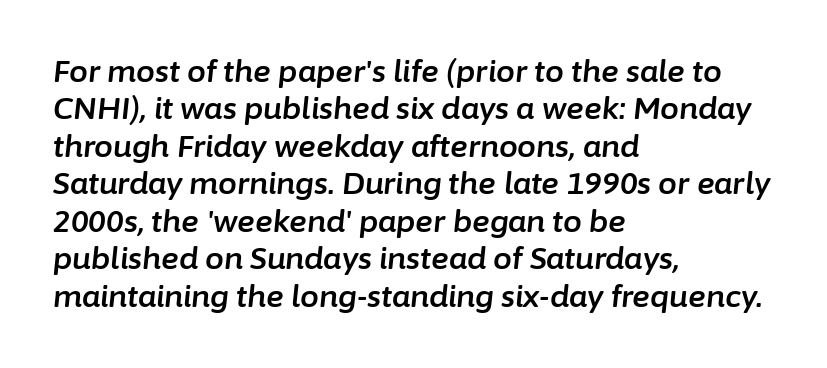
{"italic": "yes", "lean": "right", "slant_degrees": 6, "width": "normal", "stroke_contrast": "low", "x_height": "medium", "monospaced": "no", "underline": "no", "align": "left", "line_spacing": "normal", "line_spacing_ratio": 1.25, "letter_spacing": "normal", "letter_spacing_em": 0.0, "glyph_px": 30}
